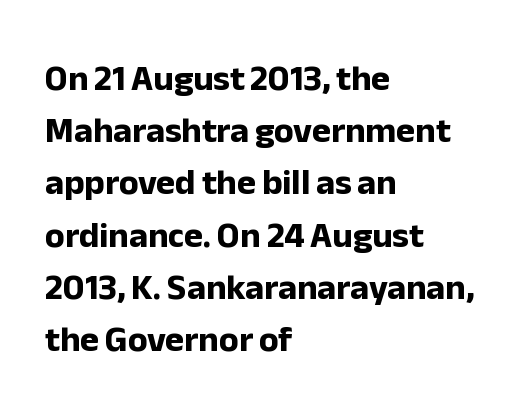
Does the weight exceed regular? Yes, all the way to bold. You could not count columns in this text — the font is proportionally spaced. A roman cut, with each character standing at attention. In terms of letterform style, serifs are entirely absent. A classic flush-left, rag-right setting is used for this passage. Underlining? Definitely not there.
